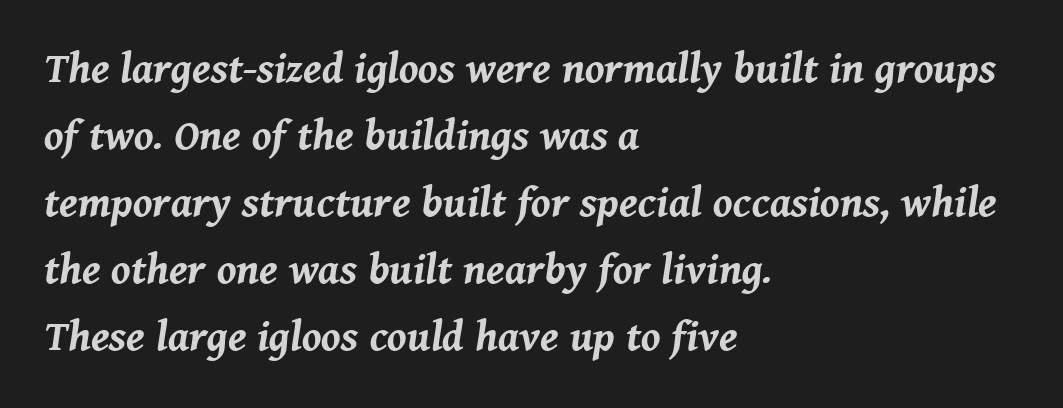
The image shows 43 px bold type, italic (leaning right); set left-aligned, normal line spacing (1.56x), normal letter spacing, not underlined; medium stroke contrast and a medium x-height.
